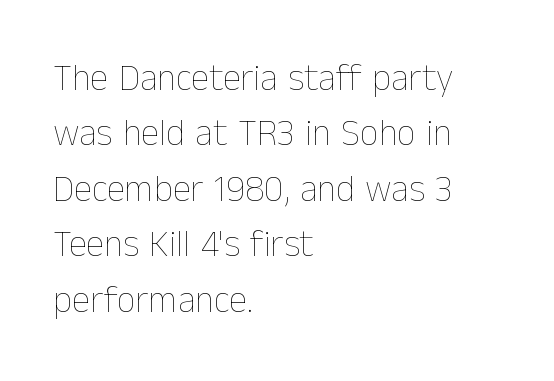
Teacher's note: observe the even left margin — that is flush-left alignment. If you measured baseline to baseline, you'd find a middling distance. Default kerning and tracking; the words read as compact shapes. The space directly below the letters is spotless. This is not heavy type; no bold has been used. The letters stand straight up with perfectly vertical stems.
